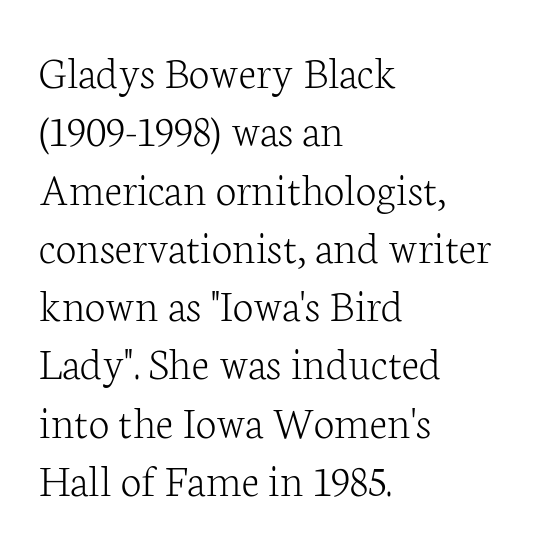
Q: Is the text bold? A: No.
Q: Is the text italic (slanted)? A: No, it is upright.
Q: Is the typeface a serif or a sans-serif typeface? A: Serif.
Q: Is the text underlined? A: No.
Q: How is the paragraph aligned? A: Left-aligned.
Q: Is the spacing between letters normal or unusually wide? A: Normal.
Q: Width (condensed, normal, or wide)? A: Normal.
Q: Stroke contrast? A: Low.
Q: x-height? A: Medium.
Q: Monospaced? A: No.
